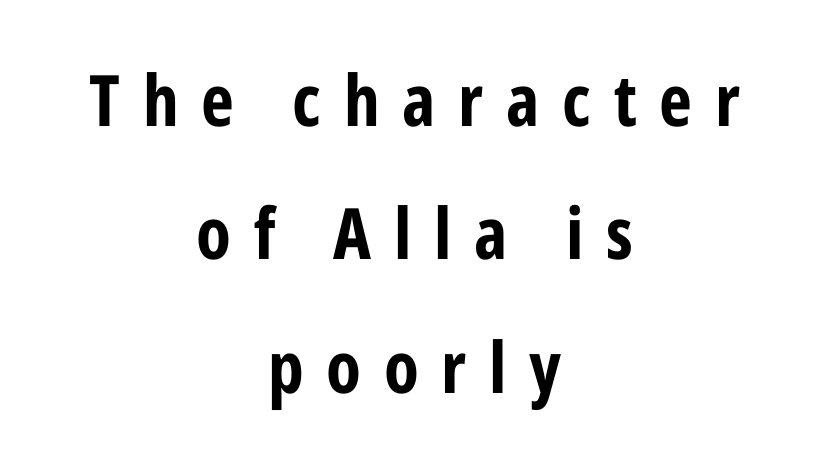
Q: Is the text bold? A: Yes.
Q: Is the text italic (slanted)? A: No, it is upright.
Q: Is the typeface a serif or a sans-serif typeface? A: Sans-serif.
Q: Is the text underlined? A: No.
Q: How is the paragraph aligned? A: Centered.
Q: Is the spacing between letters normal or unusually wide? A: Unusually wide.
Q: Width (condensed, normal, or wide)? A: Condensed.
Q: Stroke contrast? A: Low.
Q: x-height? A: Medium.
Q: Monospaced? A: No.
